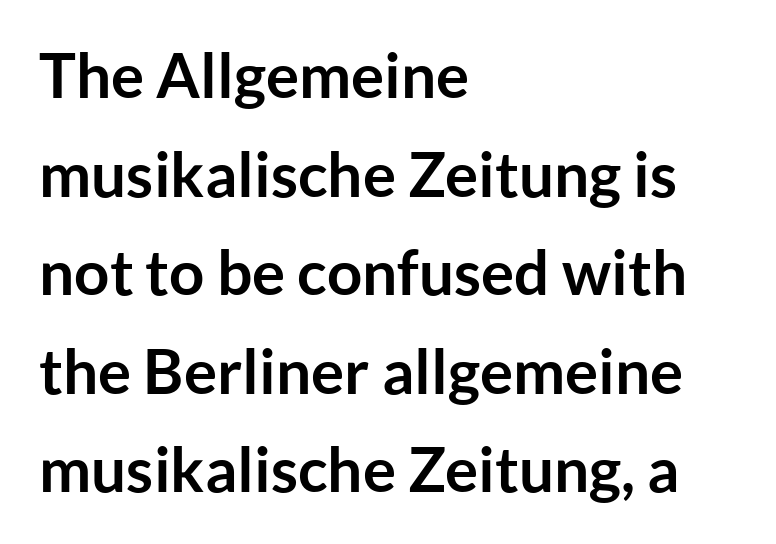
Q: Is the text bold? A: Yes.
Q: Is the text italic (slanted)? A: No, it is upright.
Q: Is the typeface a serif or a sans-serif typeface? A: Sans-serif.
Q: Is the text underlined? A: No.
Q: How is the paragraph aligned? A: Left-aligned.
Q: Is the spacing between letters normal or unusually wide? A: Normal.
Q: Is the spacing between lines tight, normal or loose? A: Normal.
Q: Width (condensed, normal, or wide)? A: Normal.
Q: Stroke contrast? A: Low.
Q: x-height? A: Medium.
Q: Monospaced? A: No.
